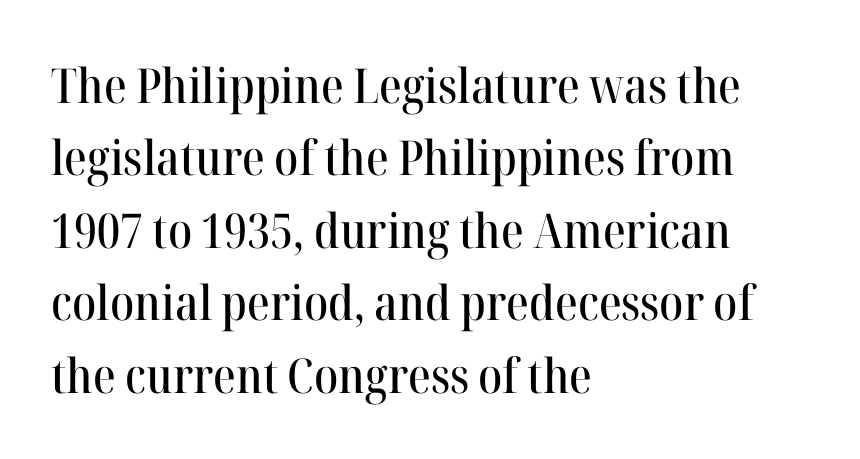
Q: Is the text italic (slanted)? A: No, it is upright.
Q: Is the typeface a serif or a sans-serif typeface? A: Serif.
Q: Is the text underlined? A: No.
Q: How is the paragraph aligned? A: Left-aligned.
Q: Is the spacing between letters normal or unusually wide? A: Normal.
Q: Is the spacing between lines tight, normal or loose? A: Normal.
Q: Width (condensed, normal, or wide)? A: Normal.
Q: Stroke contrast? A: High.
Q: x-height? A: Medium.
Q: Monospaced? A: No.
